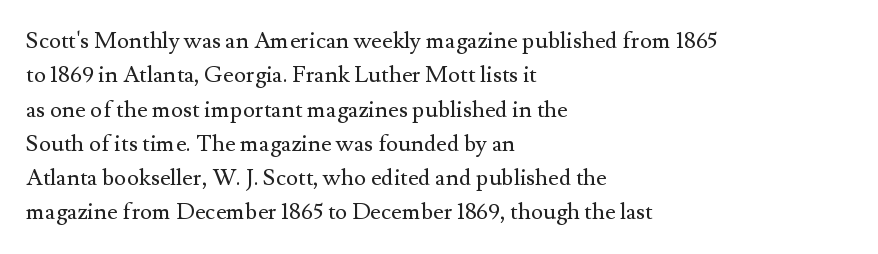
Q: Is the text bold? A: No.
Q: Is the text italic (slanted)? A: No, it is upright.
Q: Is the text underlined? A: No.
Q: How is the paragraph aligned? A: Left-aligned.
Q: Is the spacing between letters normal or unusually wide? A: Normal.
Q: Is the spacing between lines tight, normal or loose? A: Normal.
